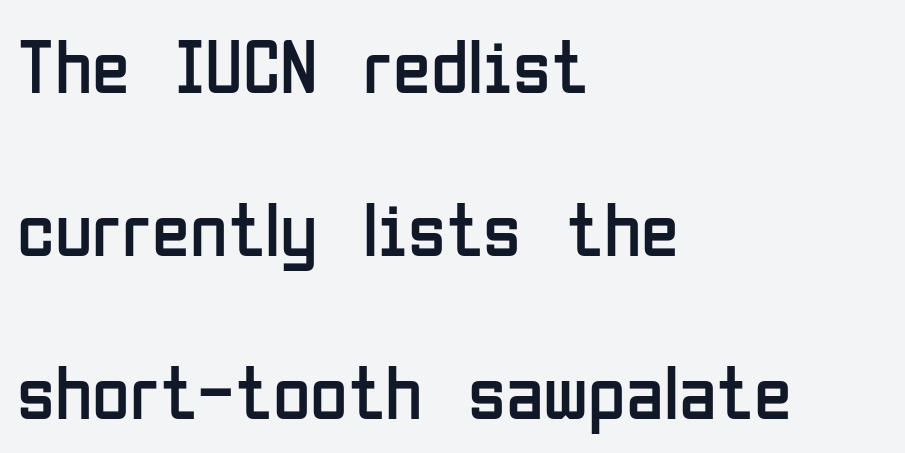
{"serif": "no", "italic": "no", "bold": "no", "weight": "regular", "width": "condensed", "stroke_contrast": "low", "x_height": "medium", "monospaced": "no", "underline": "no", "align": "left", "line_spacing": "loose", "line_spacing_ratio": 2.12, "letter_spacing": "normal", "letter_spacing_em": 0.0, "glyph_px": 77}
